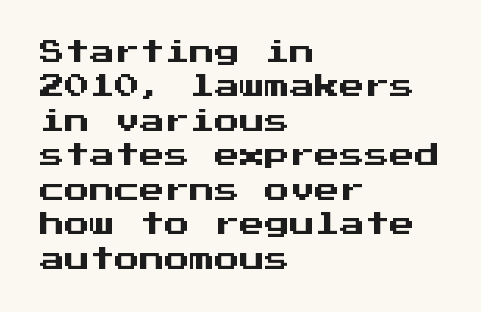
The image shows 25 px text type, upright; set left-aligned, normal line spacing (1.38x), normal letter spacing, not underlined.
